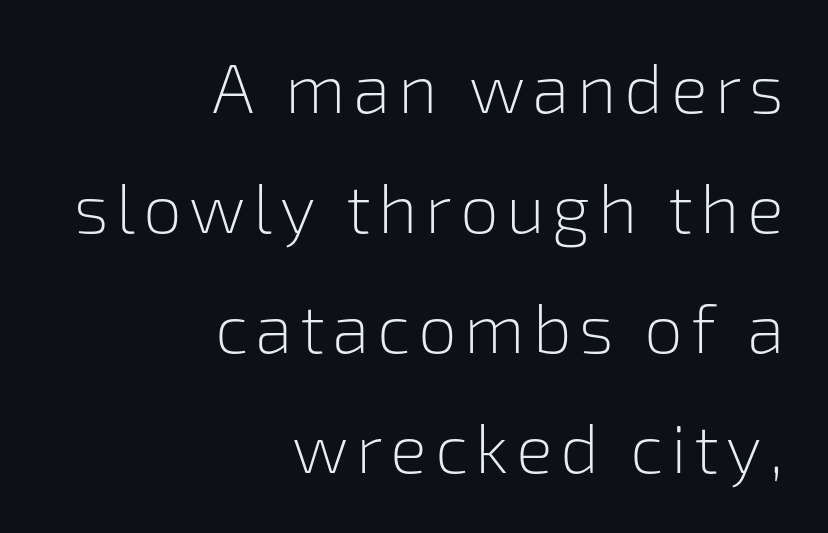
The image shows 69 px light sans-serif type, upright; set right-aligned, line spacing 1.74x, not underlined; low stroke contrast and a medium x-height.
